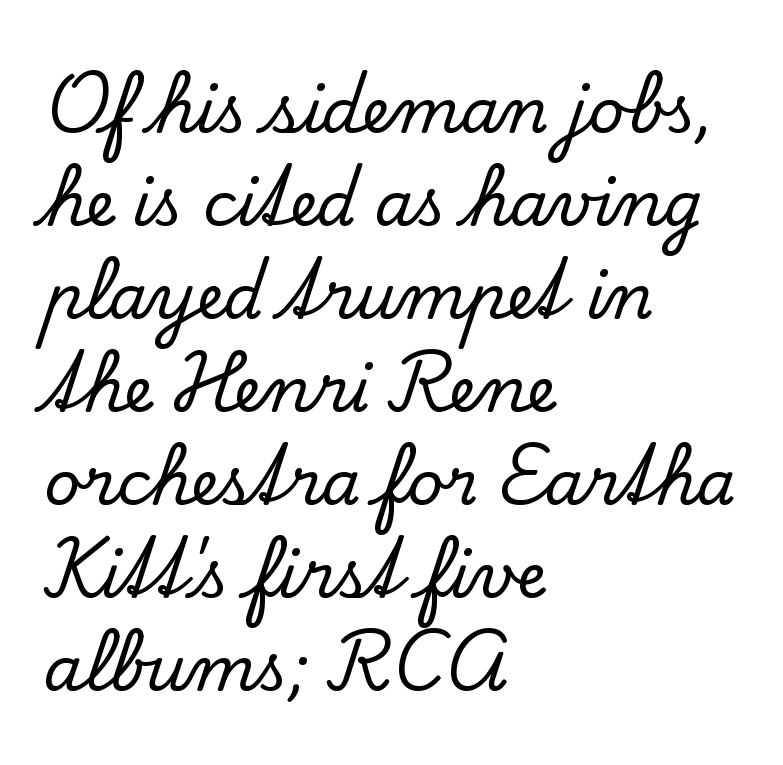
Q: Is the text italic (slanted)? A: Yes.
Q: Is the typeface a serif or a sans-serif typeface? A: Serif.
Q: Is the text underlined? A: No.
Q: How is the paragraph aligned? A: Left-aligned.
Q: Is the spacing between letters normal or unusually wide? A: Normal.
Q: Is the spacing between lines tight, normal or loose? A: Normal.
Q: Width (condensed, normal, or wide)? A: Normal.
Q: Stroke contrast? A: Low.
Q: x-height? A: Small.
Q: Monospaced? A: No.
